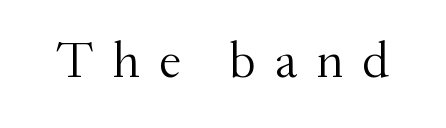
The area under the type is left untouched. Style check: upright. Character widths vary here, with narrow letters taking less room than wide ones. Look at the bottom of the vertical strokes: they flare into serifs here.
